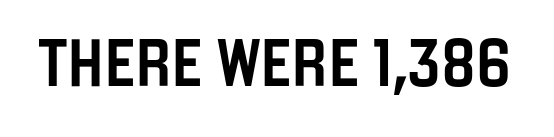
The letters stand upright; this is a roman face. These lines are rendered in a variable-pitch font. Are there feet on the stems? There aren't — it's a sans. Descender tails drop into unmarked territory. Words appear dense and cohesive because spacing is normal.
